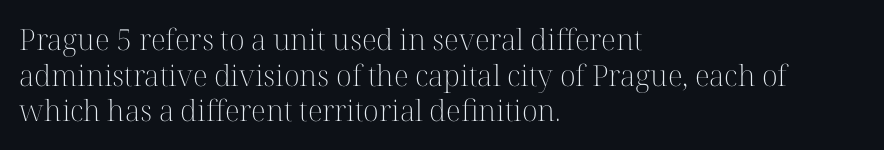
Posture: vertical. Line starts are locked; line ends wander. This sample uses plain, unmodified letter spacing. The area under the type is left untouched. The weight tops out at a normal text grade. Is this a sans? No — the strokes have serifs.
